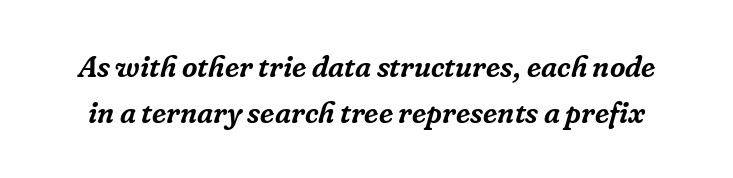
Here the designer chose a conventional face with non-uniform glyph widths. The space directly below the letters is spotless. Are there feet on the stems? There are — it's a serif. The letters sit at their default tracking, neither squeezed nor spread. This sample keeps an unexceptional amount of space between lines.
